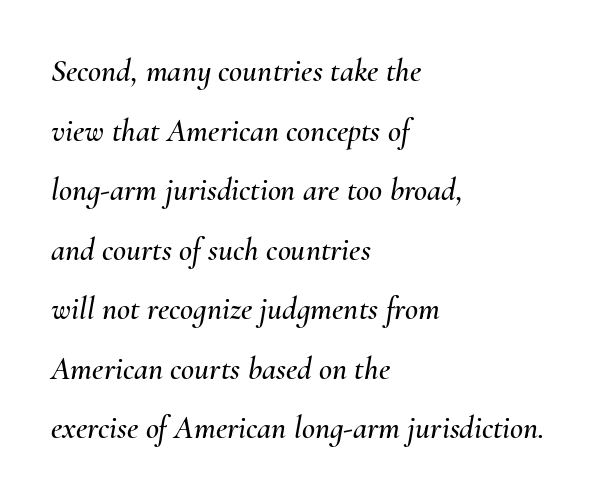
The image shows 32 px text type, italic (leaning right); set left-aligned, line spacing 1.86x, normal letter spacing, not underlined; medium stroke contrast and a small x-height.
